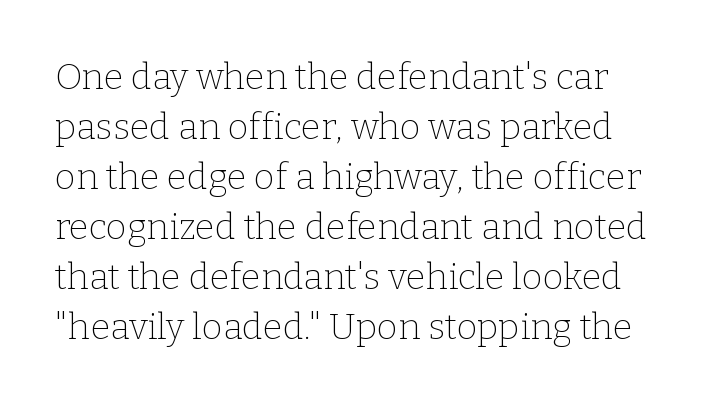
The image shows 36 px thin serif type, upright; set normal line spacing (1.39x), normal letter spacing, not underlined; low stroke contrast and a medium x-height.
